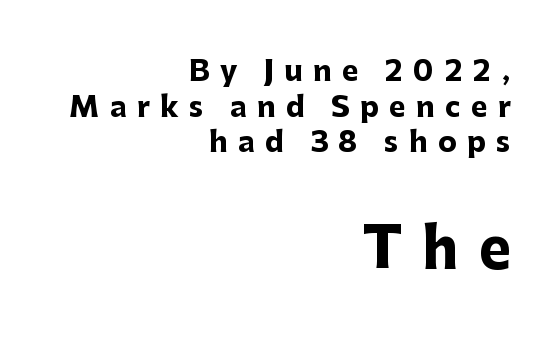
Ordinary non-slanted type is in use. The passage shown is not underscored anywhere. Short note: letters widely spaced. Varying glyph widths throughout — classic text-font behaviour.
